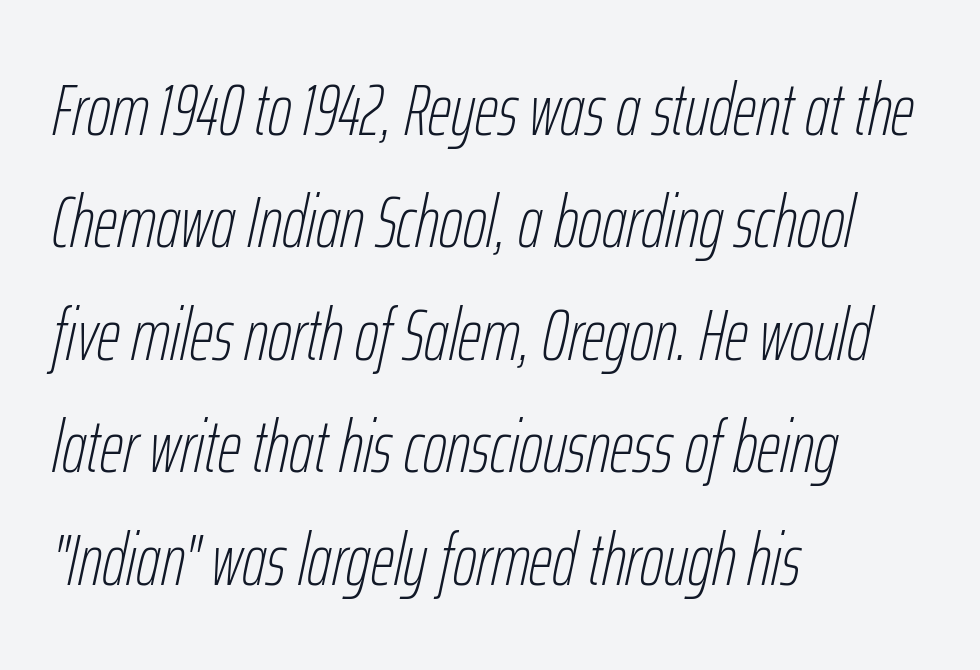
{"italic": "yes", "lean": "right", "slant_degrees": 12, "bold": "no", "weight": "thin", "width": "condensed", "stroke_contrast": "low", "x_height": "medium", "monospaced": "no", "underline": "no", "align": "left", "line_spacing": "normal", "line_spacing_ratio": 1.54, "letter_spacing": "normal", "letter_spacing_em": 0.0, "glyph_px": 73}
